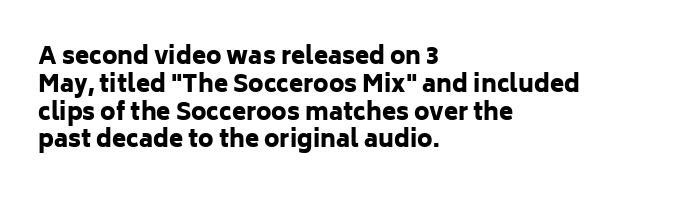
Q: Is the text bold? A: Yes.
Q: Is the text italic (slanted)? A: No, it is upright.
Q: Is the text underlined? A: No.
Q: How is the paragraph aligned? A: Left-aligned.
Q: Is the spacing between letters normal or unusually wide? A: Normal.
